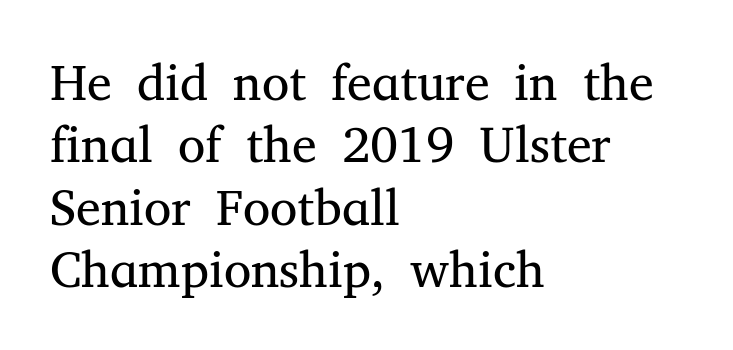
The text was rendered using a seriffed face with decorative stroke endings. The passage is arranged the way most books set body copy — flush left. Between one letter and the next there's only the usual sliver of space. Every character sits straight up, as roman type does. You could not count columns in this text — the font is proportionally spaced. The space directly below the letters is spotless.
